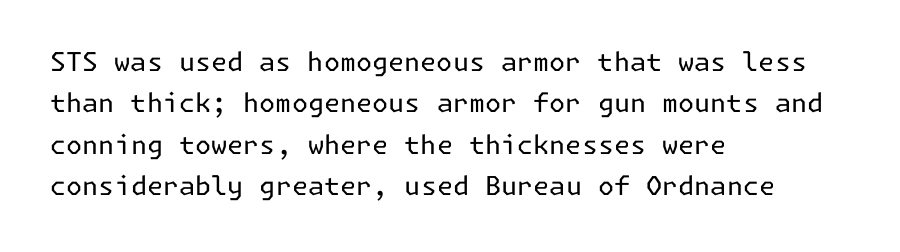
The image shows 26 px text type, upright; set left-aligned, normal line spacing (1.59x), normal letter spacing, not underlined.
